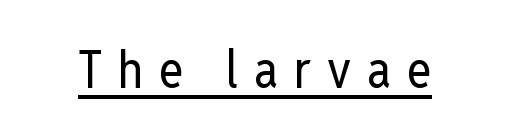
{"serif": "no", "italic": "no", "bold": "no", "weight": "regular", "width": "condensed", "stroke_contrast": "low", "x_height": "medium", "monospaced": "no", "underline": "yes", "letter_spacing": "wide", "letter_spacing_em": 0.3, "glyph_px": 52}
